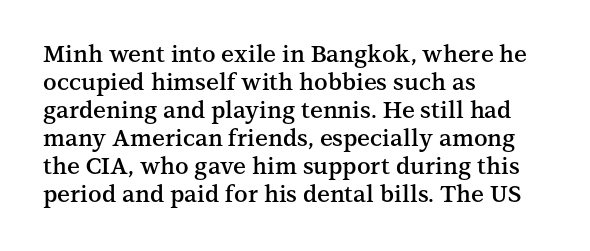
Q: Is the text bold? A: Semi-bold.
Q: Is the text italic (slanted)? A: No, it is upright.
Q: Is the text underlined? A: No.
Q: How is the paragraph aligned? A: Left-aligned.
Q: Is the spacing between letters normal or unusually wide? A: Normal.
